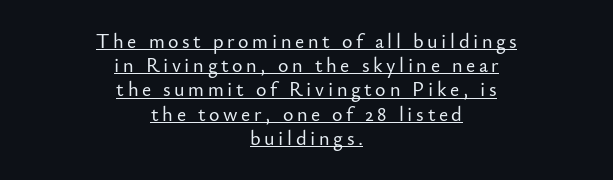
Characters remain perfectly vertical along every line. The lines are quadded center. Caption: lettering with a line underneath.
